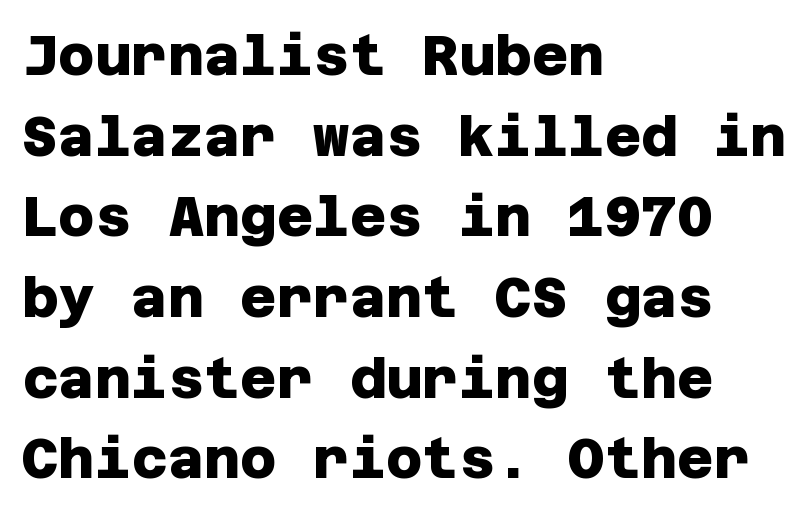
Q: Is the text bold? A: Yes.
Q: Is the typeface a serif or a sans-serif typeface? A: Sans-serif.
Q: Is the text underlined? A: No.
Q: How is the paragraph aligned? A: Left-aligned.
Q: Is the spacing between letters normal or unusually wide? A: Normal.
Q: Is the spacing between lines tight, normal or loose? A: Normal.
Q: Width (condensed, normal, or wide)? A: Normal.
Q: Stroke contrast? A: Low.
Q: x-height? A: Large.
